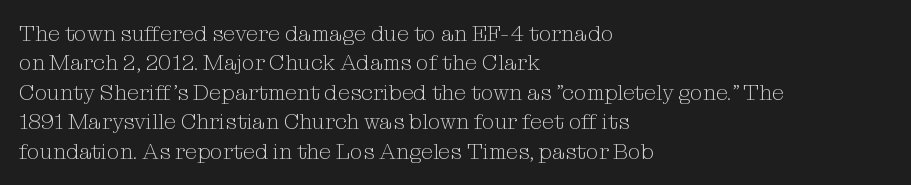
Bare-footed words on every line. Every stem runs plumb, perpendicular to the baseline. The typesetting does not lean heavy: it is not bold. Tracking value appears to be zero — textbook default spacing. The vertical gap from one line to the next is medium.
